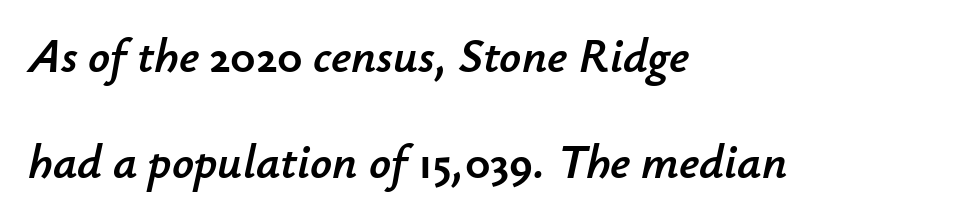
The image shows 48 px text type, italic (leaning right); set left-aligned, loose line spacing (2.2x), normal letter spacing, not underlined; low stroke contrast and a small x-height.
